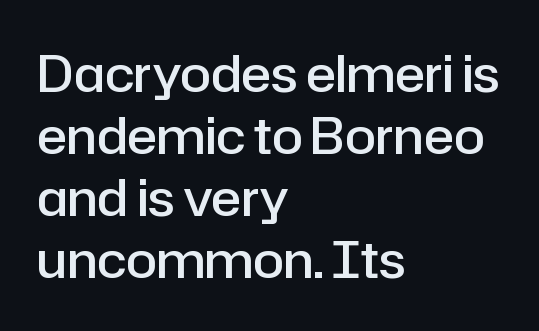
{"serif": "no", "italic": "no", "bold": "semi", "weight": "semibold", "width": "normal", "stroke_contrast": "low", "x_height": "medium", "monospaced": "no", "underline": "no", "align": "left", "line_spacing_ratio": 1.24, "letter_spacing": "normal", "letter_spacing_em": 0.0, "glyph_px": 50}
